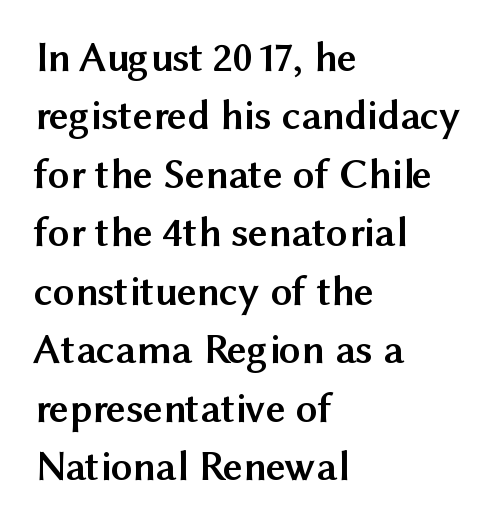
The image shows 43 px semibold sans-serif type, upright; set left-aligned, normal line spacing (1.36x), normal letter spacing, not underlined; medium stroke contrast and a medium x-height.
